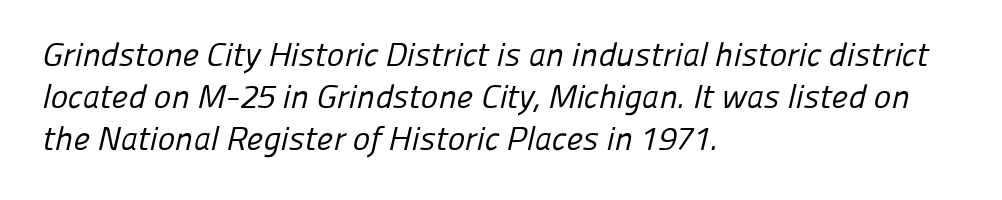
Q: Is the text bold? A: No.
Q: Is the typeface a serif or a sans-serif typeface? A: Sans-serif.
Q: Is the text underlined? A: No.
Q: How is the paragraph aligned? A: Left-aligned.
Q: Is the spacing between letters normal or unusually wide? A: Normal.
Q: Is the spacing between lines tight, normal or loose? A: Normal.
Q: Width (condensed, normal, or wide)? A: Normal.
Q: Stroke contrast? A: Low.
Q: x-height? A: Medium.
Q: Monospaced? A: No.
